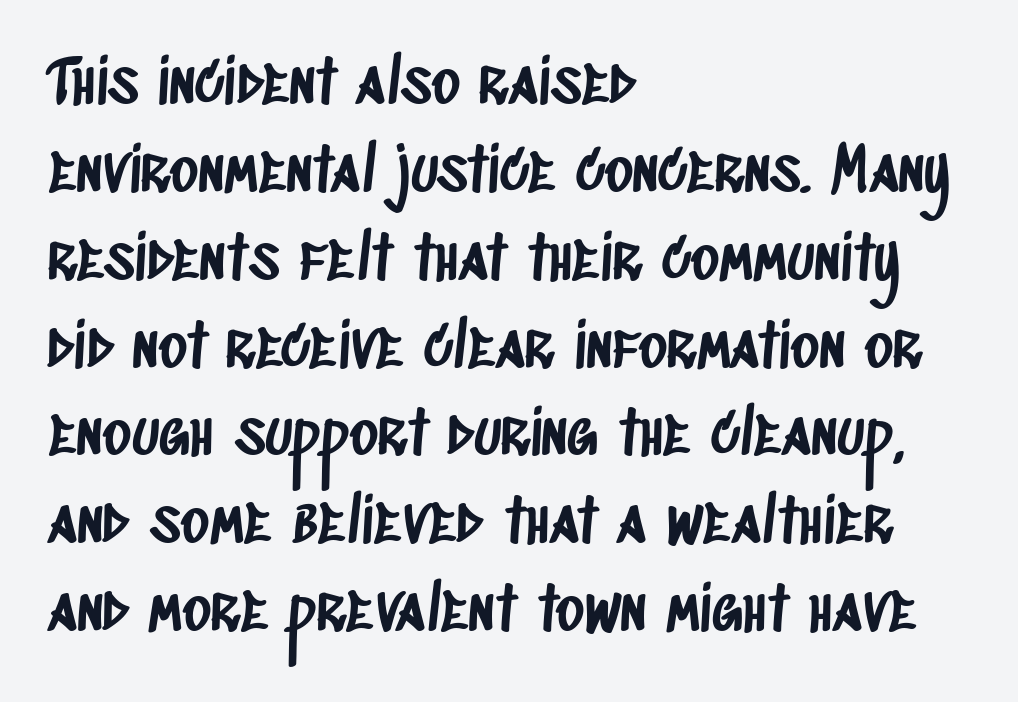
Q: Is the typeface a serif or a sans-serif typeface? A: Sans-serif.
Q: Is the text underlined? A: No.
Q: How is the paragraph aligned? A: Left-aligned.
Q: Is the spacing between letters normal or unusually wide? A: Normal.
Q: Is the spacing between lines tight, normal or loose? A: Normal.
Q: Width (condensed, normal, or wide)? A: Condensed.
Q: Stroke contrast? A: Low.
Q: x-height? A: Large.
Q: Monospaced? A: No.
